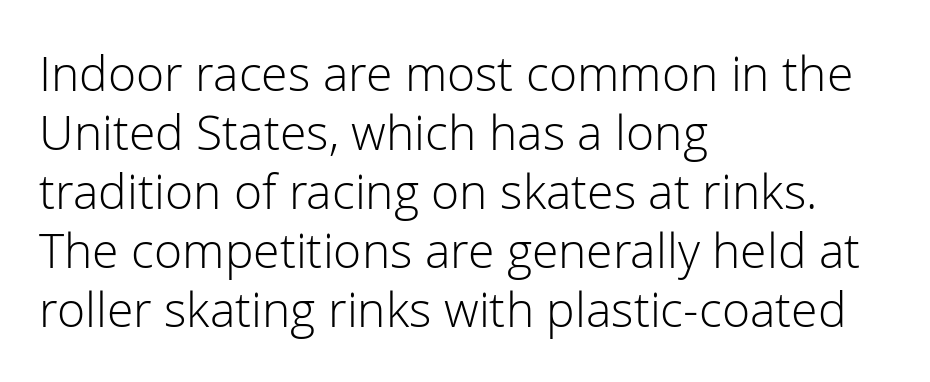
This sample uses an upright cut, with every glyph sitting square on the baseline. Each letter's strokes conclude bluntly, with no projecting serifs. Underline: absent. Observe the ordinary spacing: letters are neighbours, not strangers. This is not heavy type; no bold has been used.
